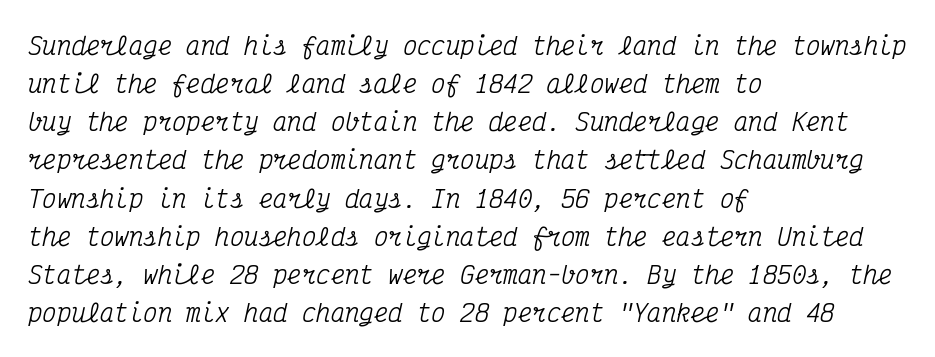
Q: Is the text italic (slanted)? A: Yes, it leans right by about 12 degrees.
Q: Is the text underlined? A: No.
Q: How is the paragraph aligned? A: Left-aligned.
Q: Is the spacing between letters normal or unusually wide? A: Normal.
Q: Is the spacing between lines tight, normal or loose? A: Normal.
